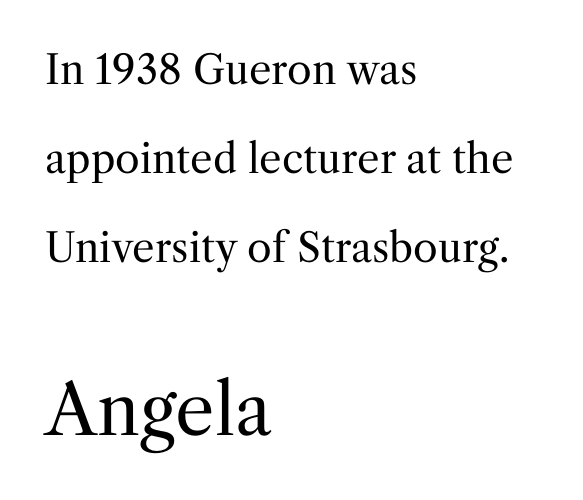
Character widths vary here, with narrow letters taking less room than wide ones. Caption: multi-line text, flush left, ragged right. Scale increases going downward across the two blocks. Only glyphs here, with clear space below each row. These lines keep a tight, regular rhythm from letter to letter.
